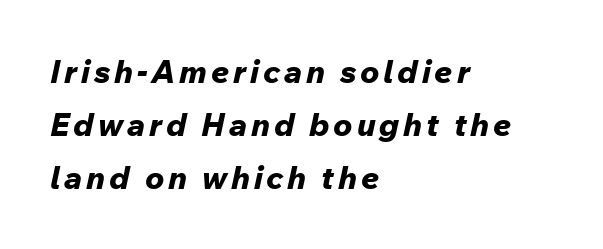
Q: Is the text bold? A: Yes.
Q: Is the text italic (slanted)? A: Yes, it leans right by about 12 degrees.
Q: Is the text underlined? A: No.
Q: How is the paragraph aligned? A: Left-aligned.
Q: Is the spacing between lines tight, normal or loose? A: Normal.
Q: Width (condensed, normal, or wide)? A: Normal.
Q: Stroke contrast? A: Low.
Q: x-height? A: Medium.
Q: Monospaced? A: No.
